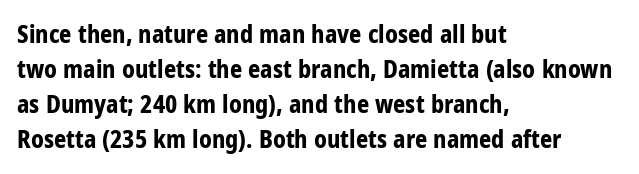
A classic flush-left, rag-right setting is used for this passage. The strokes are fattened all the way to bold. Plain, unruled lines of type. Tracking value appears to be zero — textbook default spacing.
